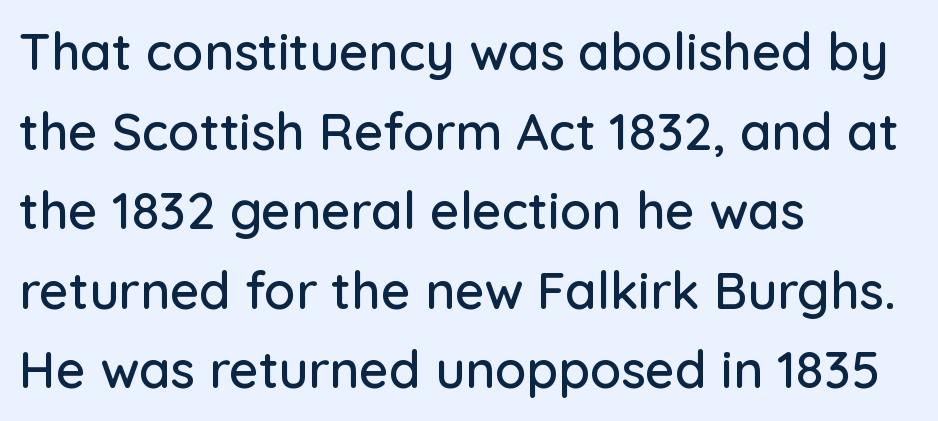
{"serif": "no", "italic": "no", "width": "normal", "stroke_contrast": "low", "x_height": "medium", "monospaced": "no", "underline": "no", "align": "left", "line_spacing": "normal", "line_spacing_ratio": 1.56, "letter_spacing": "normal", "letter_spacing_em": 0.0, "glyph_px": 51}
